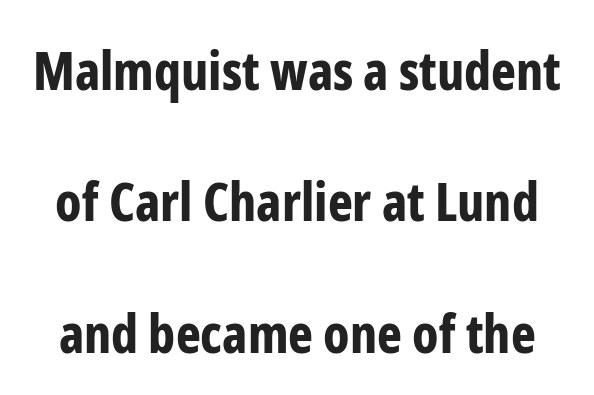
{"serif": "no", "italic": "no", "bold": "yes", "weight": "bold", "width": "condensed", "stroke_contrast": "low", "x_height": "medium", "monospaced": "no", "underline": "no", "line_spacing": "loose", "line_spacing_ratio": 2.48, "letter_spacing": "normal", "letter_spacing_em": 0.0, "glyph_px": 53}
